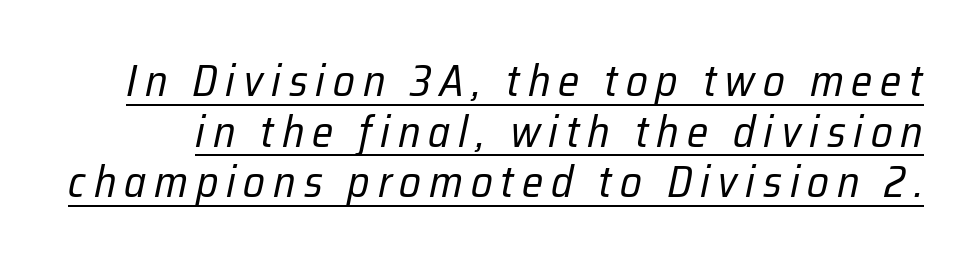
{"italic": "yes", "lean": "right", "slant_degrees": 12, "bold": "no", "weight": "regular", "width": "condensed", "stroke_contrast": "low", "x_height": "medium", "monospaced": "no", "underline": "yes", "line_spacing": "tight", "line_spacing_ratio": 1.15, "glyph_px": 44}
